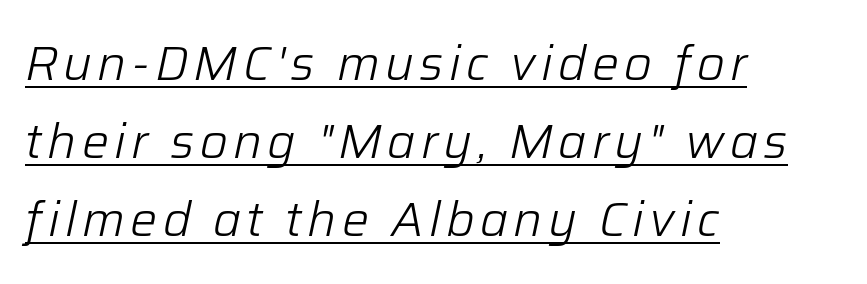
{"italic": "yes", "lean": "right", "slant_degrees": 12, "bold": "no", "weight": "light", "width": "normal", "stroke_contrast": "low", "x_height": "medium", "monospaced": "no", "underline": "yes", "align": "left", "line_spacing": "normal", "line_spacing_ratio": 1.63, "glyph_px": 48}
